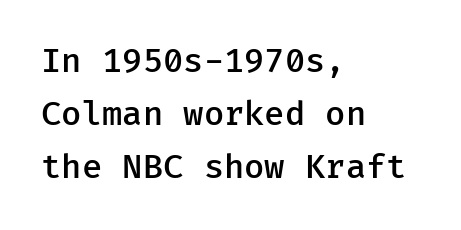
Posture: straight, roman, zero tilt. Caption: semibold face, moderately heavy strokes. Caption: multi-line text, flush left, ragged right. The zone under the glyphs is completely vacant. Examine the stroke ends and you'll find no serifs.
